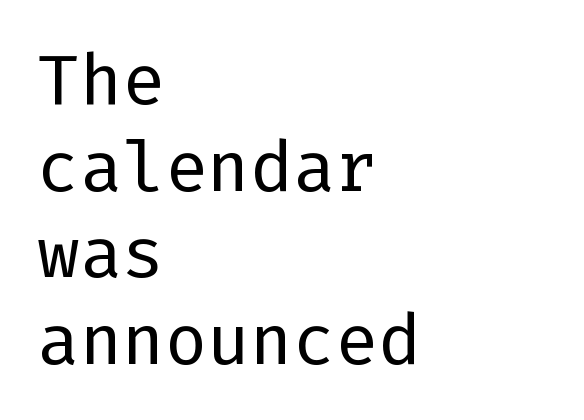
Q: Is the text bold? A: No.
Q: Is the text italic (slanted)? A: No, it is upright.
Q: Is the typeface a serif or a sans-serif typeface? A: Sans-serif.
Q: Is the text underlined? A: No.
Q: How is the paragraph aligned? A: Left-aligned.
Q: Is the spacing between letters normal or unusually wide? A: Normal.
Q: Width (condensed, normal, or wide)? A: Normal.
Q: Stroke contrast? A: Low.
Q: x-height? A: Medium.
